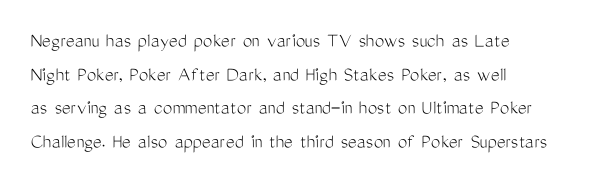
The font's upright variant was chosen for this text. Does the leading feel generous? No, just average. Letters rest on an invisible, unmarked baseline. Heft: none added — not bold. Typeset ragged right — the left edge is the straight one.
